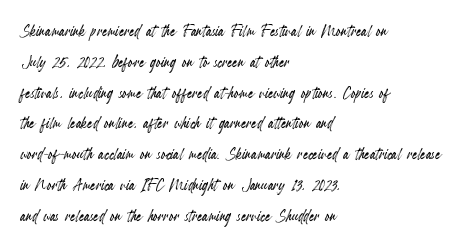
{"underline": "no", "align": "left", "line_spacing": "normal", "line_spacing_ratio": 1.54, "letter_spacing": "normal", "letter_spacing_em": 0.0, "glyph_px": 20}
